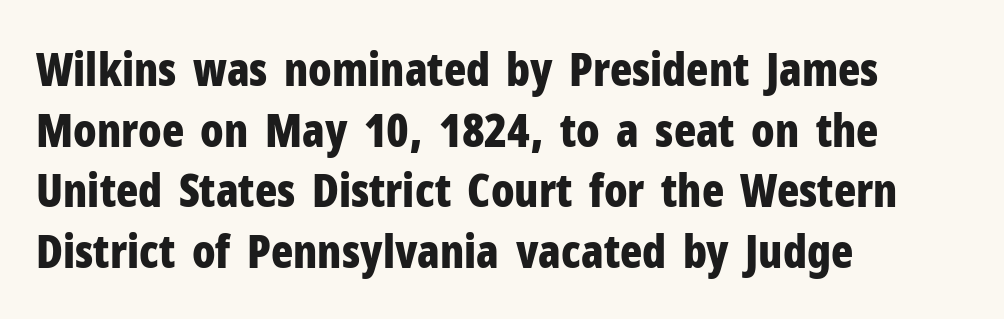
No italicization has been applied; the sample stays upright. A dark, heavy texture on the line: the type is bold. The area under the type is left untouched. The letterforms sit shoulder to shoulder at normal distance. This is sans-serif lettering, the kind often seen on screens and signage.
